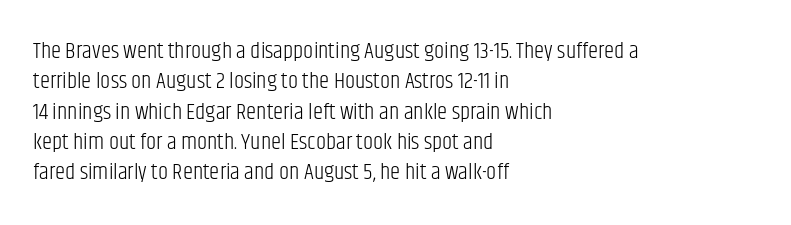
The image shows 23 px text type, upright; set left-aligned, normal line spacing (1.32x), normal letter spacing, not underlined.
